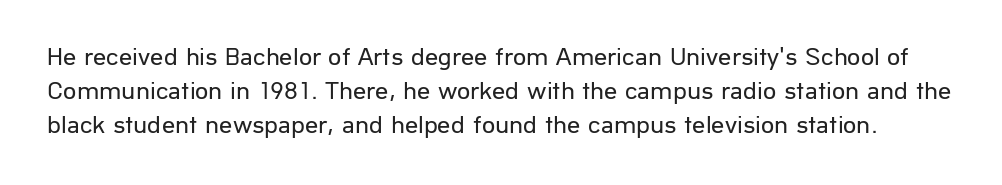
Q: Is the text bold? A: No.
Q: Is the text italic (slanted)? A: No, it is upright.
Q: Is the text underlined? A: No.
Q: Is the spacing between letters normal or unusually wide? A: Normal.
Q: Is the spacing between lines tight, normal or loose? A: Normal.
